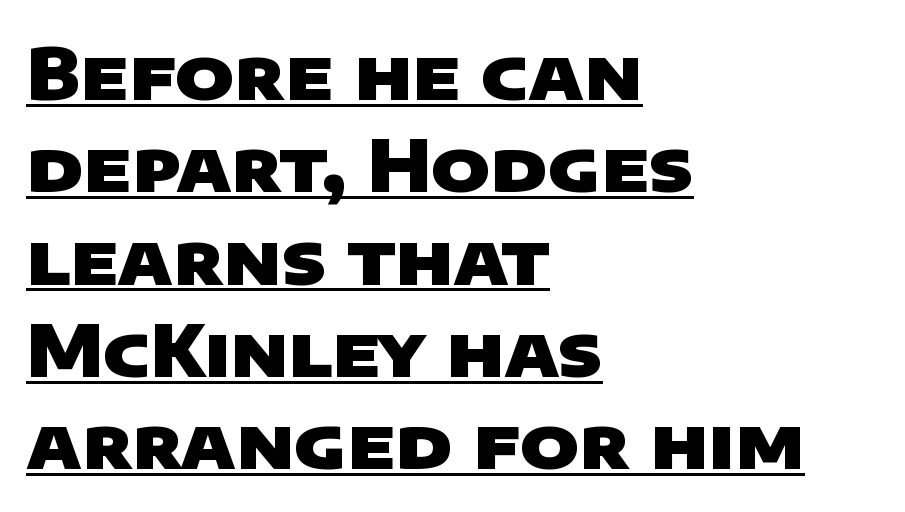
Is there much room between lines? A standard amount, neither cramped nor airy. Stroke thickness is high; the sample reads as a true bold. Tracking value appears to be zero — textbook default spacing. Is the block centered? No — it sits flush against the left margin.
